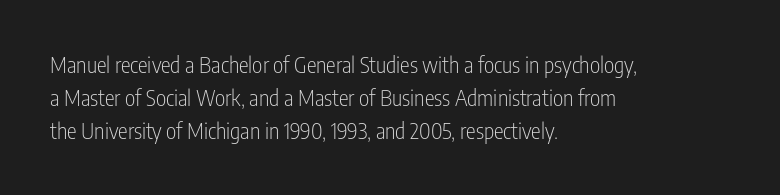
{"italic": "no", "bold": "no", "underline": "no", "align": "left", "line_spacing": "normal", "line_spacing_ratio": 1.51, "letter_spacing": "normal", "letter_spacing_em": 0.0, "glyph_px": 22}
